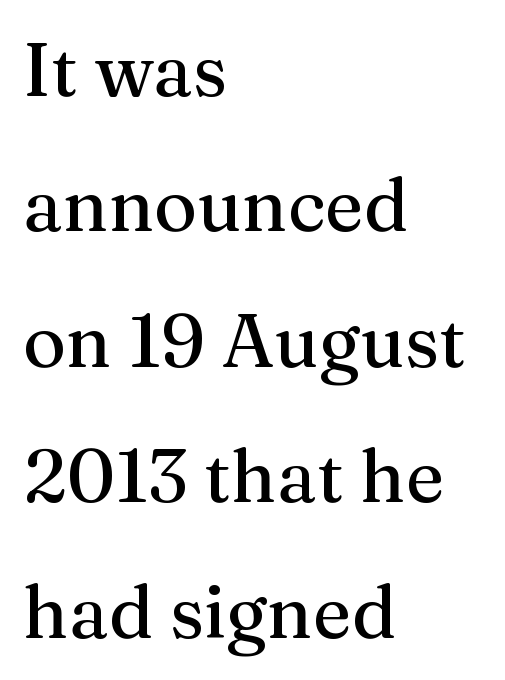
The image shows 74 px serif type, upright; set left-aligned, line spacing 1.83x, normal letter spacing, not underlined; medium stroke contrast and a medium x-height.
